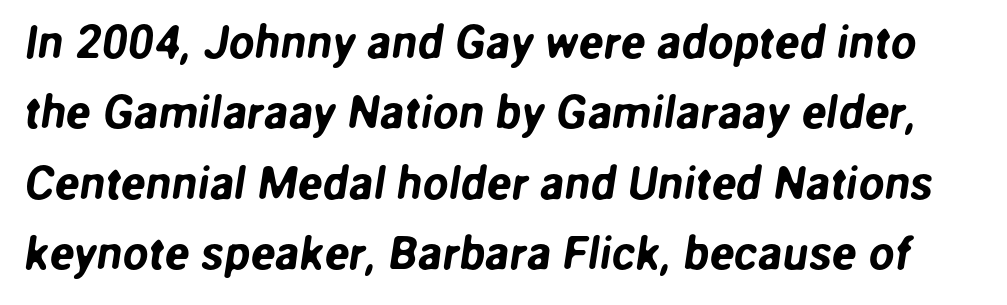
The image shows 46 px sans-serif type; set normal line spacing (1.53x), normal letter spacing, not underlined; low stroke contrast and a medium x-height.
